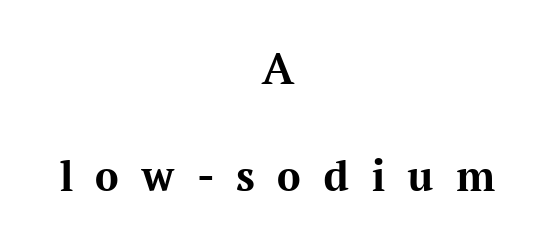
These lines have a slow, spaced-out rhythm from letter to letter. The characters display serif detailing at their extremities. The text block is weighted toward neither margin, spreading evenly from the middle. Type without underlining. Style check: upright. Does the leading feel generous? Absolutely, it's lavish.
